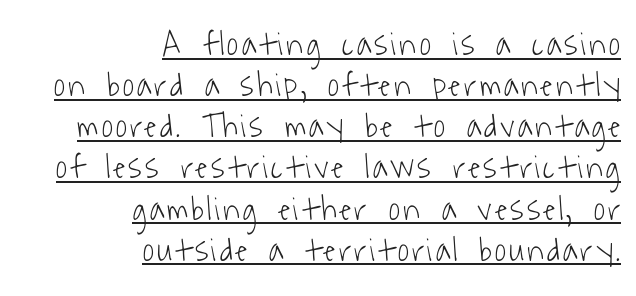
Check where the strokes stop: nothing finishes them off — pure sans. Alignment: flush right. Proportional: the letters do not fall into vertical columns. Each line of the rendering has a horizontal stroke beneath the glyphs. Each stroke keeps to a modest, everyday thickness or less.
